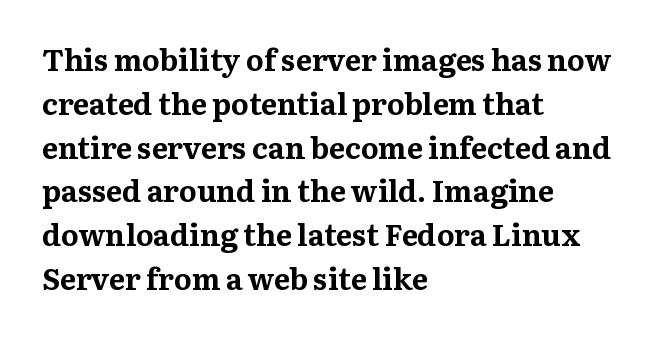
Varying glyph widths throughout — classic text-font behaviour. This is roman type, the default non-slanted kind. The rendering uses a bold face; every stroke is thick and dark. The rendering uses a moderate line-height, typical for paragraphs. The lines in this sample share a left origin and differ only in where they stop.
